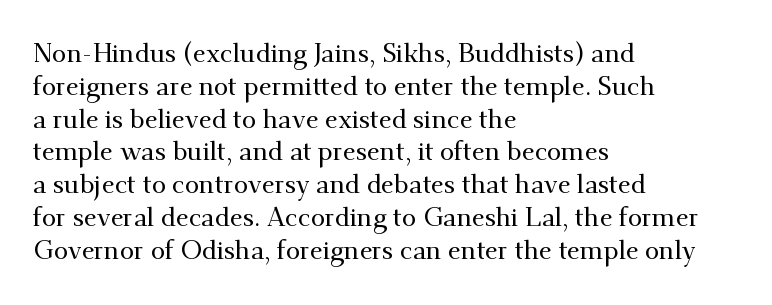
Q: Is the text italic (slanted)? A: No, it is upright.
Q: Is the text underlined? A: No.
Q: How is the paragraph aligned? A: Left-aligned.
Q: Is the spacing between letters normal or unusually wide? A: Normal.
Q: Is the spacing between lines tight, normal or loose? A: Normal.
